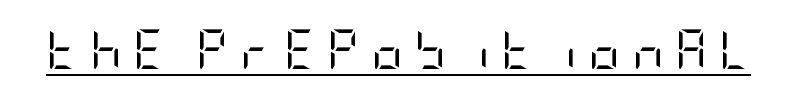
The image shows 39 px regular-weight, condensed sans-serif type, upright; set unusually wide letter spacing (+0.3 em), underlined; low stroke contrast and a large x-height.
